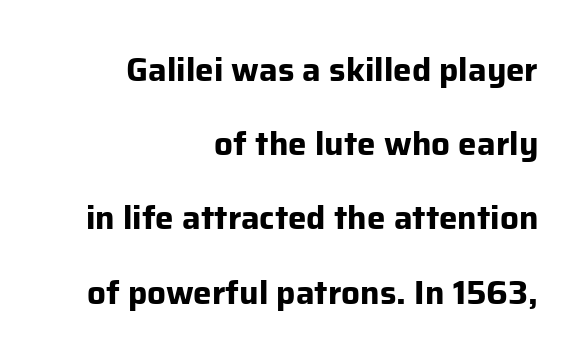
Q: Is the text bold? A: Yes.
Q: Is the text italic (slanted)? A: No, it is upright.
Q: Is the typeface a serif or a sans-serif typeface? A: Sans-serif.
Q: Is the text underlined? A: No.
Q: How is the paragraph aligned? A: Right-aligned.
Q: Is the spacing between letters normal or unusually wide? A: Normal.
Q: Is the spacing between lines tight, normal or loose? A: Loose.
Q: Width (condensed, normal, or wide)? A: Normal.
Q: Stroke contrast? A: Low.
Q: x-height? A: Medium.
Q: Monospaced? A: No.
